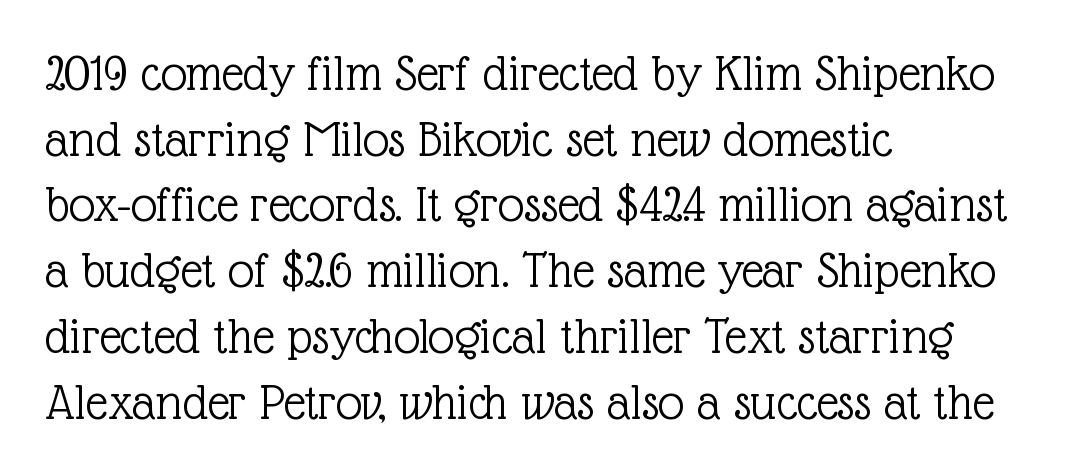
Q: Is the text bold? A: No.
Q: Is the text italic (slanted)? A: No, it is upright.
Q: Is the typeface a serif or a sans-serif typeface? A: Serif.
Q: Is the text underlined? A: No.
Q: How is the paragraph aligned? A: Left-aligned.
Q: Is the spacing between letters normal or unusually wide? A: Normal.
Q: Width (condensed, normal, or wide)? A: Normal.
Q: x-height? A: Medium.
Q: Monospaced? A: No.
